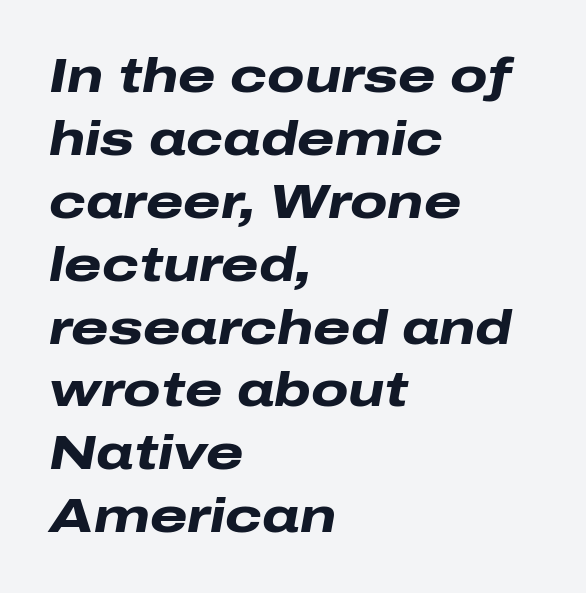
The image shows 48 px heavy, wide type, italic (leaning right); set left-aligned, normal line spacing (1.31x), normal letter spacing, not underlined; low stroke contrast and a medium x-height.
